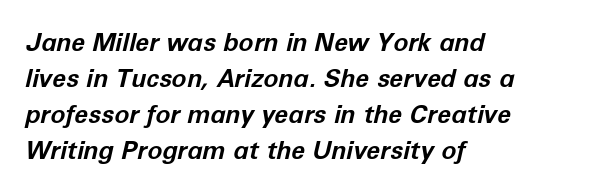
Vertically, the passage feels balanced, rows spaced as you'd expect. The foot of each line stays bare and open. The tracking reads as untouched default to a designer's eye. A student would call this left alignment; a typographer would say flush left, rag right.
